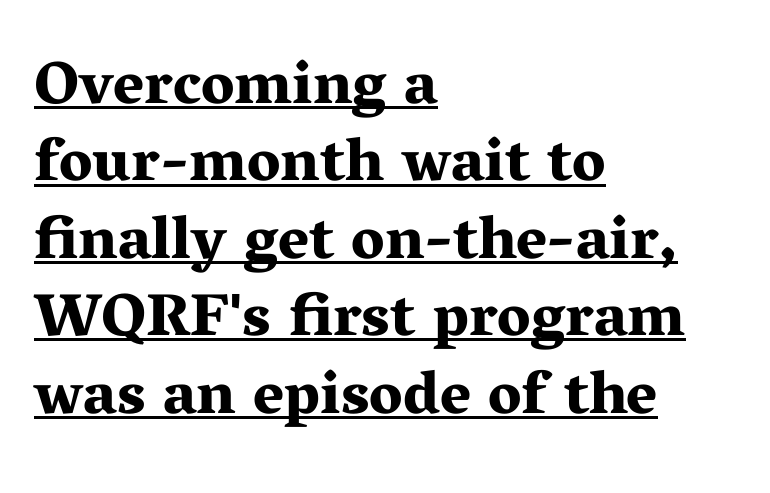
{"serif": "yes", "italic": "no", "bold": "yes", "weight": "bold", "width": "wide", "stroke_contrast": "medium", "x_height": "medium", "monospaced": "no", "underline": "yes", "align": "left", "line_spacing": "normal", "line_spacing_ratio": 1.29, "letter_spacing": "normal", "letter_spacing_em": 0.0, "glyph_px": 60}
